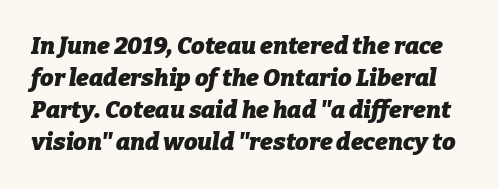
{"italic": "yes", "lean": "right", "slant_degrees": 9, "bold": "yes", "underline": "no", "line_spacing": "normal", "line_spacing_ratio": 1.34, "letter_spacing": "normal", "letter_spacing_em": 0.0, "glyph_px": 24}
